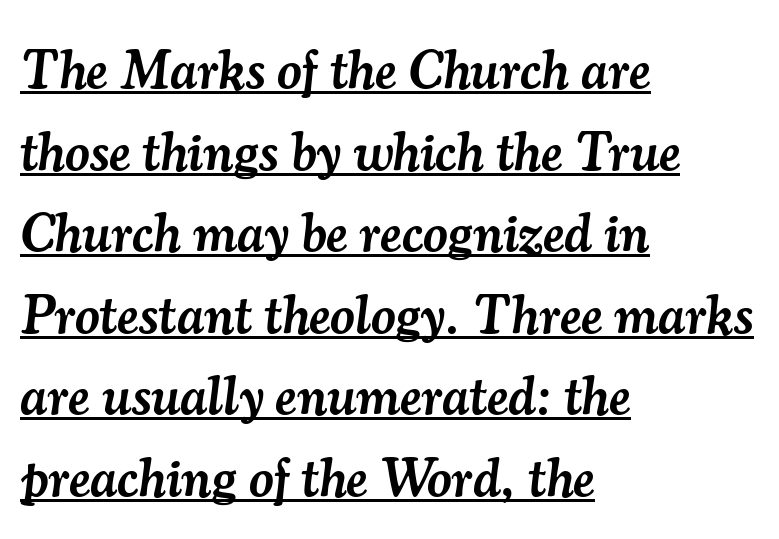
The image shows 54 px semibold serif type, italic (leaning right); set left-aligned, normal line spacing (1.51x), normal letter spacing, underlined; medium stroke contrast and a small x-height.
